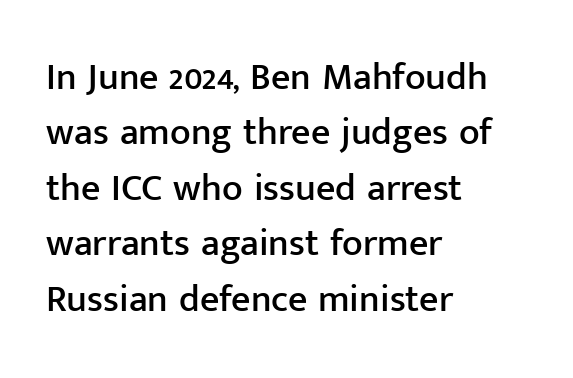
{"serif": "no", "italic": "no", "width": "normal", "stroke_contrast": "low", "x_height": "medium", "monospaced": "no", "underline": "no", "align": "left", "line_spacing": "normal", "line_spacing_ratio": 1.46, "letter_spacing": "normal", "letter_spacing_em": 0.0, "glyph_px": 38}
